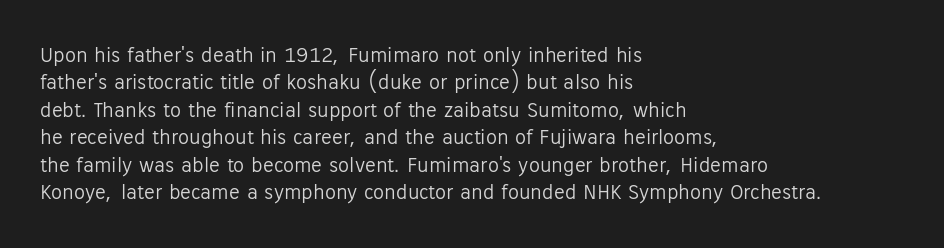
The image shows 22 px text type, upright; set left-aligned, normal line spacing (1.25x), normal letter spacing, not underlined.
